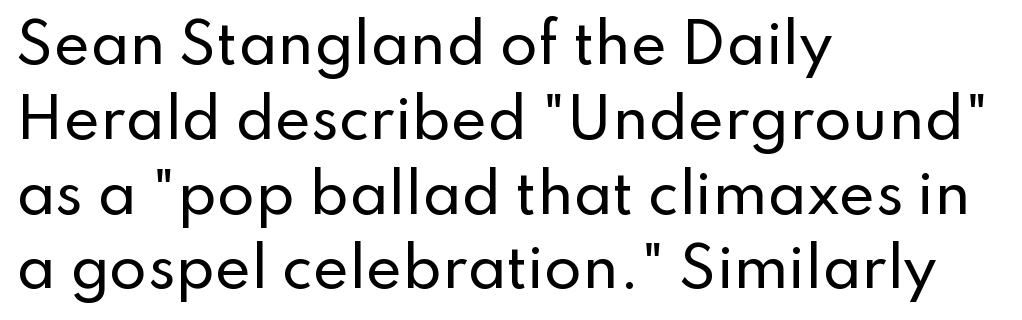
The image shows 55 px sans-serif type, upright; set left-aligned, normal line spacing (1.36x), normal letter spacing, not underlined; low stroke contrast and a small x-height.
